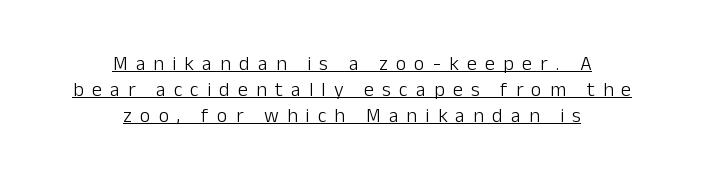
Q: Is the text bold? A: No.
Q: Is the text italic (slanted)? A: No, it is upright.
Q: Is the text underlined? A: Yes.
Q: How is the paragraph aligned? A: Centered.
Q: Is the spacing between letters normal or unusually wide? A: Unusually wide.
Q: Is the spacing between lines tight, normal or loose? A: Normal.
